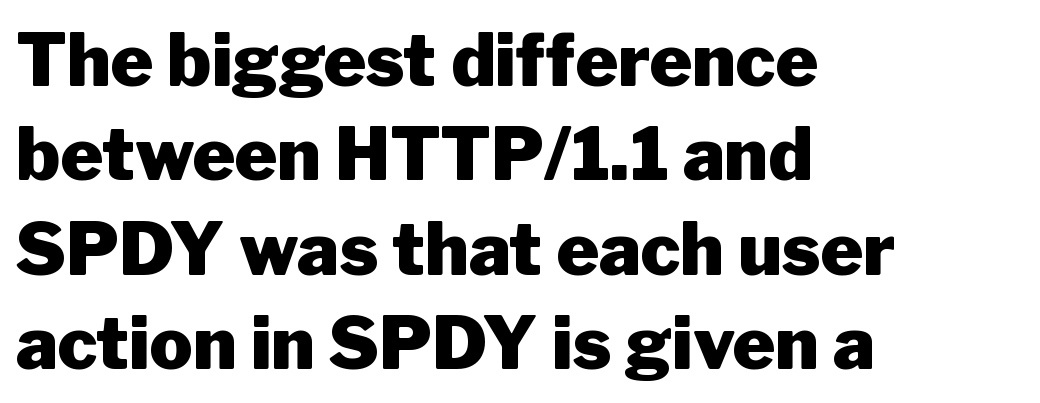
{"serif": "no", "italic": "no", "bold": "yes", "weight": "heavy", "width": "normal", "stroke_contrast": "low", "x_height": "medium", "monospaced": "no", "underline": "no", "align": "left", "line_spacing": "normal", "line_spacing_ratio": 1.31, "letter_spacing": "normal", "letter_spacing_em": 0.0, "glyph_px": 72}
